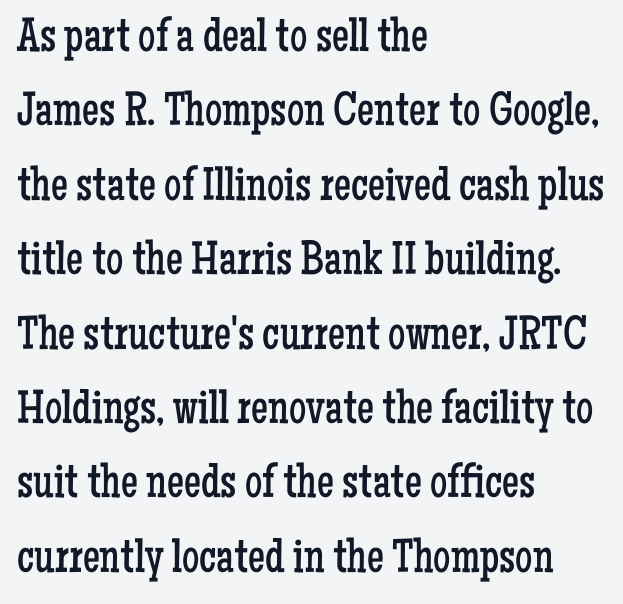
The image shows 48 px regular-weight, condensed serif type, upright; set left-aligned, normal line spacing (1.55x), normal letter spacing, not underlined; low stroke contrast and a medium x-height.
